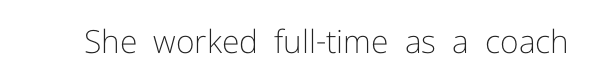
The image shows 32 px light sans-serif type, upright; set normal letter spacing, not underlined; low stroke contrast and a medium x-height.
